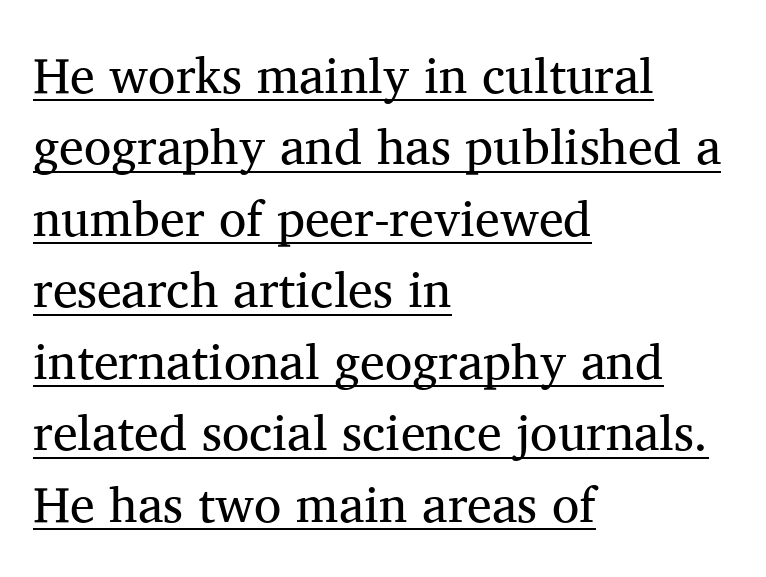
Varying glyph widths throughout — classic text-font behaviour. The typography opts for an upright posture over an oblique one. Yep, those are serifs on the letters. This sample is left-justified, so line endings fall wherever the words run out. Rows of type keep a routine distance in the vertical direction.
